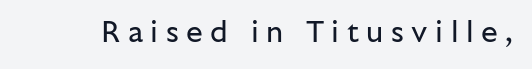
The image shows 30 px regular-weight sans-serif type, upright; set unusually wide letter spacing (+0.25 em), not underlined; low stroke contrast and a medium x-height.
